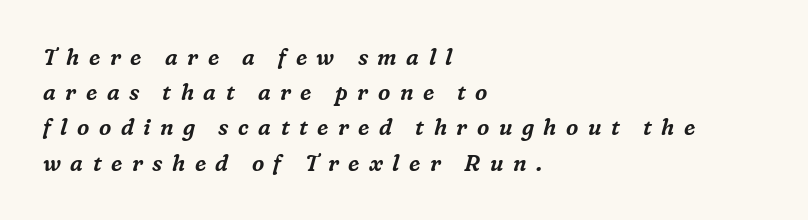
Q: Is the text italic (slanted)? A: Yes, it leans right by about 16 degrees.
Q: Is the text underlined? A: No.
Q: How is the paragraph aligned? A: Left-aligned.
Q: Is the spacing between letters normal or unusually wide? A: Unusually wide.
Q: Is the spacing between lines tight, normal or loose? A: Normal.
